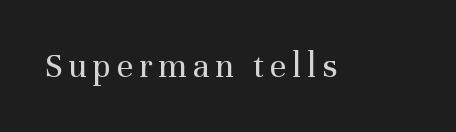
The image shows 36 px regular-weight serif type, upright; set not underlined; medium stroke contrast and a medium x-height.
